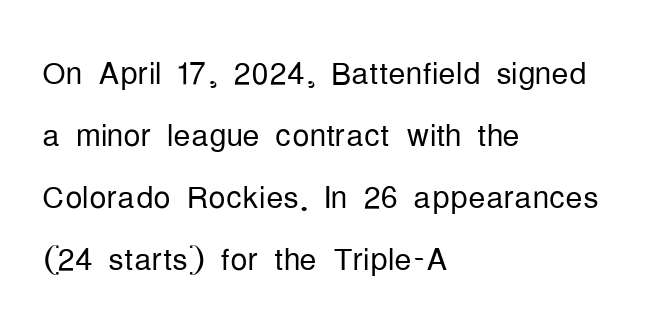
{"serif": "no", "italic": "no", "bold": "no", "weight": "light", "width": "condensed", "stroke_contrast": "low", "x_height": "medium", "monospaced": "no", "underline": "no", "align": "left", "line_spacing": "normal", "line_spacing_ratio": 1.44, "letter_spacing": "normal", "letter_spacing_em": 0.0, "glyph_px": 43}
